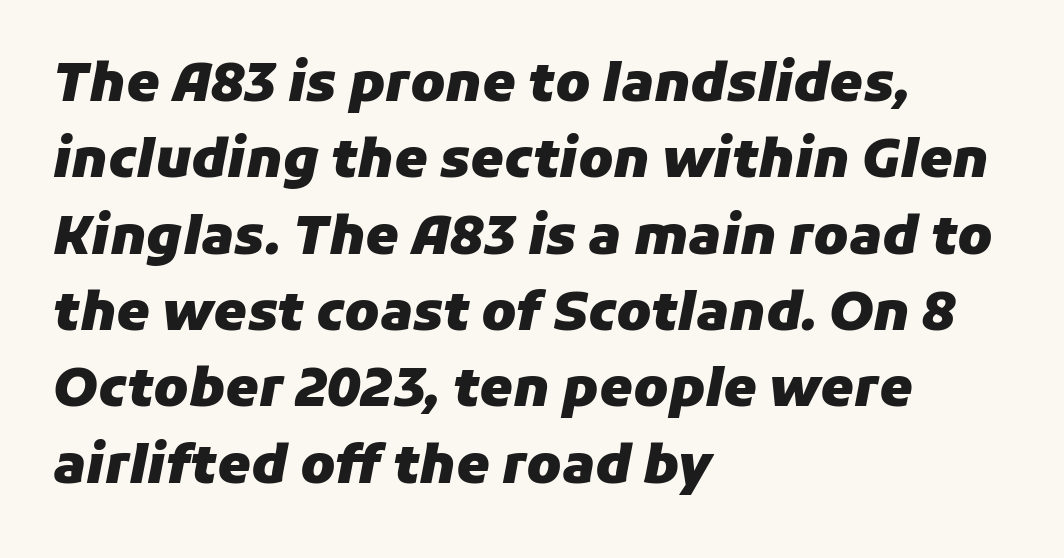
A typesetter would call this leading conventional body-copy spacing. Unmarked baselines from the first word to the last. This sample has the flowing, uneven cadence of proportional lettering. Slanted lettering throughout. Does the copy run flush right? No — it runs flush left. The typesetting leans heavy: a genuine bold.
